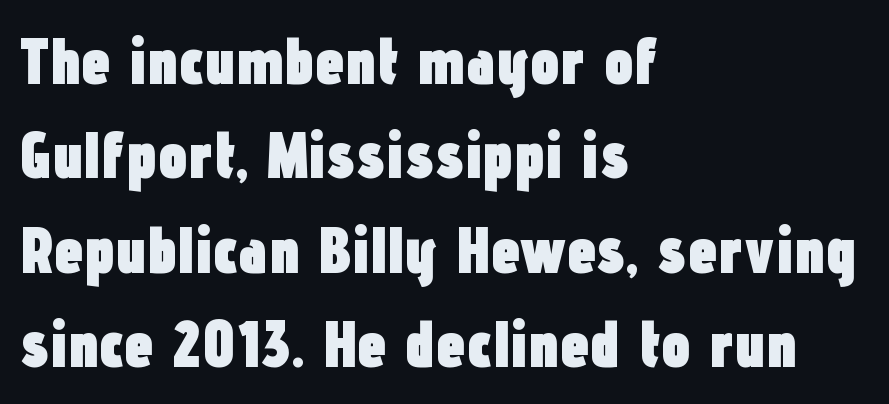
{"serif": "no", "italic": "no", "bold": "yes", "weight": "heavy", "width": "condensed", "stroke_contrast": "low", "x_height": "medium", "monospaced": "no", "underline": "no", "align": "left", "line_spacing": "normal", "line_spacing_ratio": 1.43, "letter_spacing": "normal", "letter_spacing_em": 0.0, "glyph_px": 66}
